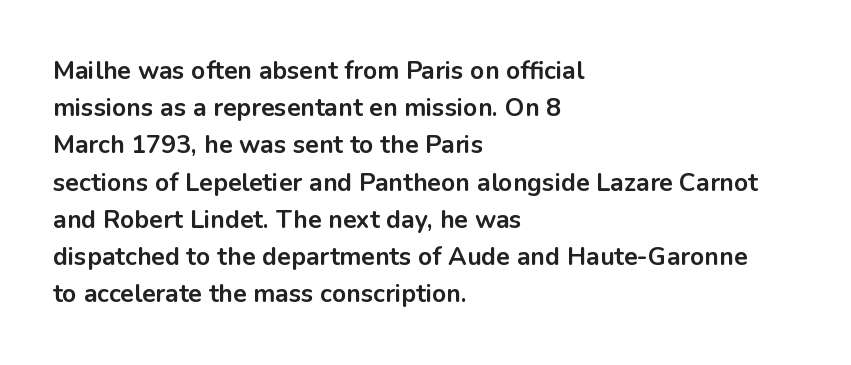
Italic: no, the glyphs are upright roman. Weight: bold. A typesetter would call this zero additional tracking. Does the copy run flush right? No — it runs flush left. In terms of leading, this rendering sits right in the middle. Quick note: underline off.
